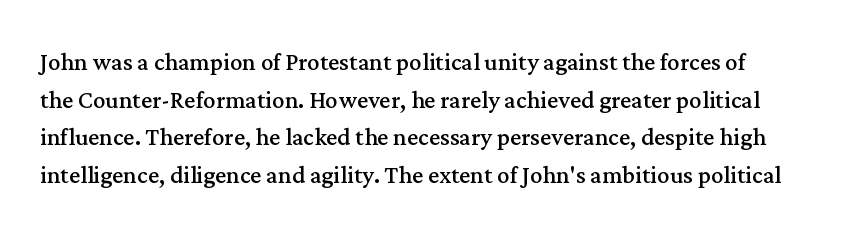
Q: Is the text bold? A: No.
Q: Is the text italic (slanted)? A: No, it is upright.
Q: Is the typeface a serif or a sans-serif typeface? A: Serif.
Q: Is the text underlined? A: No.
Q: Is the spacing between letters normal or unusually wide? A: Normal.
Q: Width (condensed, normal, or wide)? A: Normal.
Q: Stroke contrast? A: Medium.
Q: x-height? A: Medium.
Q: Monospaced? A: No.
